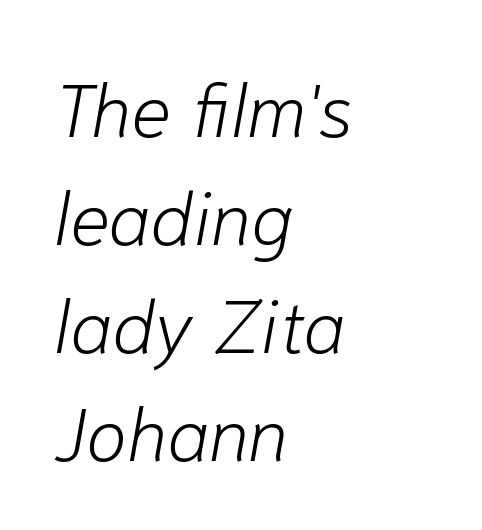
Q: Is the text bold? A: No.
Q: Is the text italic (slanted)? A: Yes, it leans right by about 10 degrees.
Q: Is the text underlined? A: No.
Q: How is the paragraph aligned? A: Left-aligned.
Q: Is the spacing between letters normal or unusually wide? A: Normal.
Q: Is the spacing between lines tight, normal or loose? A: Normal.
Q: Width (condensed, normal, or wide)? A: Normal.
Q: Stroke contrast? A: Low.
Q: x-height? A: Medium.
Q: Monospaced? A: No.
